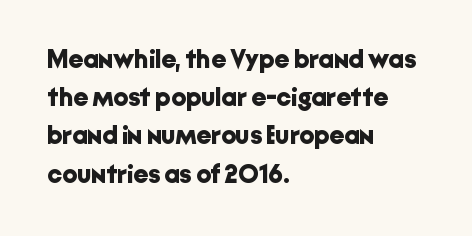
Q: Is the text bold? A: Yes.
Q: Is the text italic (slanted)? A: No, it is upright.
Q: Is the text underlined? A: No.
Q: How is the paragraph aligned? A: Left-aligned.
Q: Is the spacing between letters normal or unusually wide? A: Normal.
Q: Is the spacing between lines tight, normal or loose? A: Normal.
